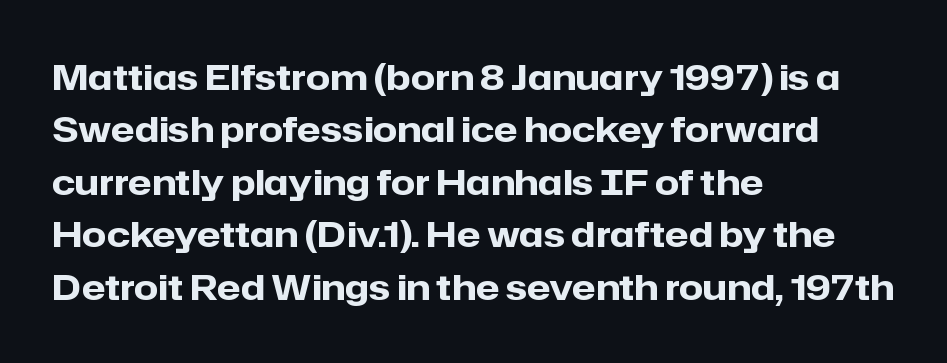
The image shows 35 px heavy sans-serif type, upright; set left-aligned, normal line spacing (1.5x), normal letter spacing, not underlined; low stroke contrast and a medium x-height.
